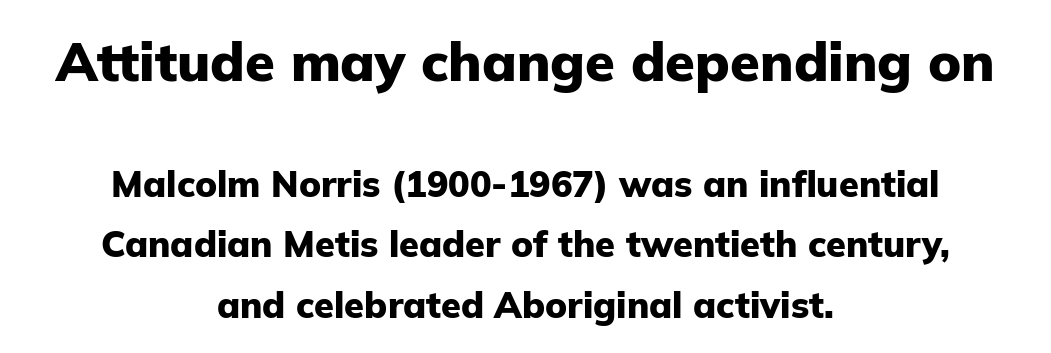
Nobody touched the tracking dial on this one. Serif or sans? Sans — the stroke terminals are bare. The letters stand straight up with perfectly vertical stems. The paragraph shown floats in the horizontal middle. The baseline area is clear. The face used here is proportionally spaced, like ordinary book or web type.
